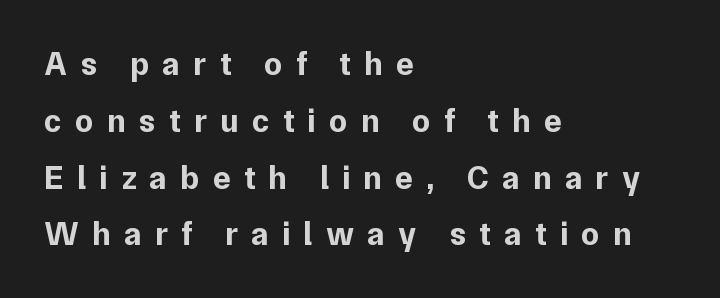
The image shows 33 px bold sans-serif type, upright; set left-aligned, line spacing 1.72x, unusually wide letter spacing (+0.4 em), not underlined; low stroke contrast and a medium x-height.
